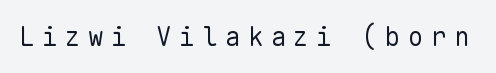
Q: Is the text bold? A: No.
Q: Is the text italic (slanted)? A: No, it is upright.
Q: Is the text underlined? A: No.
Q: Is the spacing between letters normal or unusually wide? A: Unusually wide.
